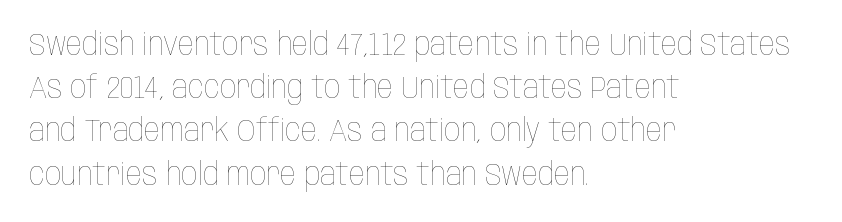
The strokes carry an ordinary text weight at most. Letter spacing: default. Teacher's note: observe the even left margin — that is flush-left alignment. This sample uses an upright cut, with every glyph sitting square on the baseline. Clear beneath every line of the passage. The letters advance in unequal steps, a hallmark of proportional type.
